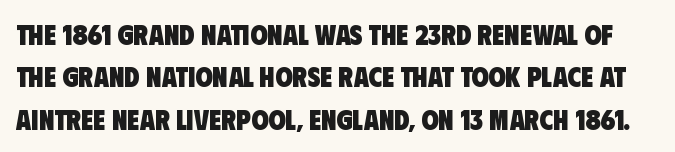
Q: Is the text bold? A: Yes.
Q: Is the typeface a serif or a sans-serif typeface? A: Sans-serif.
Q: Is the text underlined? A: No.
Q: Is the spacing between letters normal or unusually wide? A: Normal.
Q: Is the spacing between lines tight, normal or loose? A: Normal.
Q: Width (condensed, normal, or wide)? A: Condensed.
Q: Stroke contrast? A: Low.
Q: x-height? A: Large.
Q: Monospaced? A: No.
